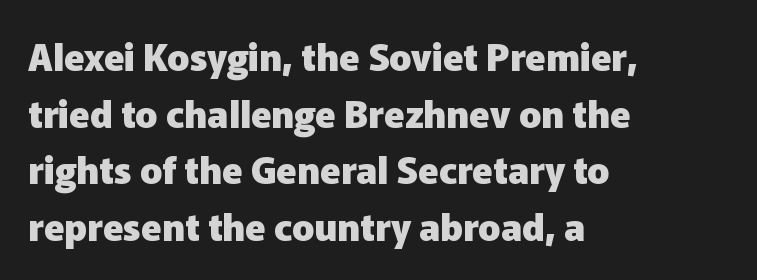
{"serif": "no", "italic": "no", "bold": "yes", "weight": "heavy", "width": "normal", "stroke_contrast": "low", "x_height": "medium", "monospaced": "no", "underline": "no", "align": "left", "line_spacing": "normal", "line_spacing_ratio": 1.53, "letter_spacing": "normal", "letter_spacing_em": 0.0, "glyph_px": 37}
